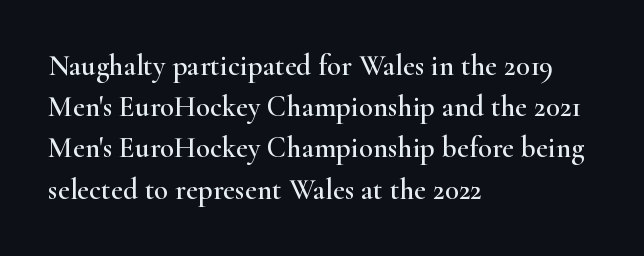
The image shows 29 px wide serif type, upright; set left-aligned, normal line spacing (1.42x), normal letter spacing, not underlined; high stroke contrast and a small x-height.
